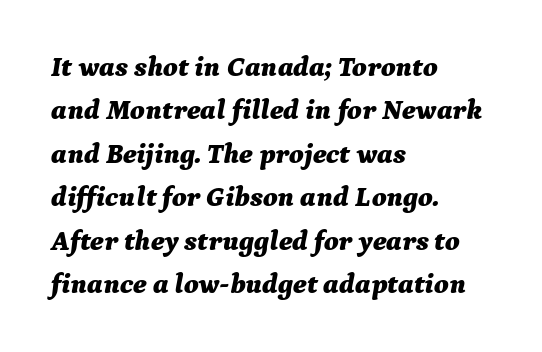
Compared with ordinary roman type, these characters are visibly tilted. Default kerning and tracking; the words read as compact shapes. Interline gaps are of average width in this sample. The rendering uses natural spacing where letterforms have individual widths.
